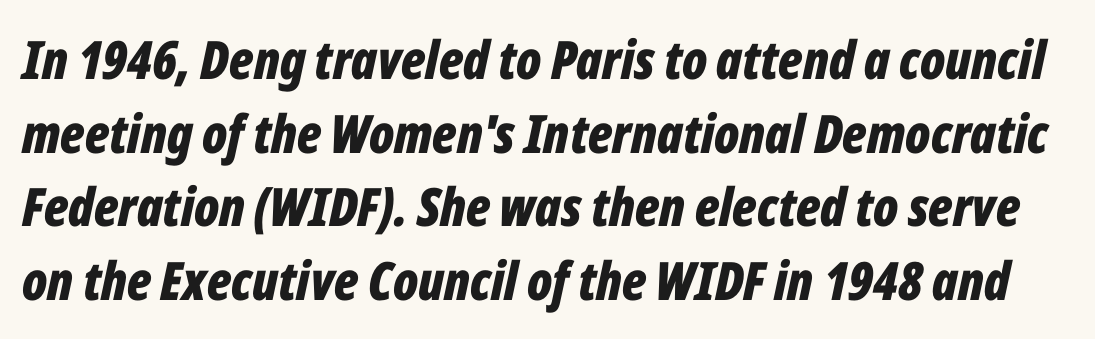
{"italic": "yes", "lean": "right", "slant_degrees": 12, "bold": "yes", "weight": "bold", "width": "condensed", "stroke_contrast": "low", "x_height": "medium", "monospaced": "no", "underline": "no", "line_spacing": "normal", "line_spacing_ratio": 1.39, "letter_spacing": "normal", "letter_spacing_em": 0.0, "glyph_px": 53}
